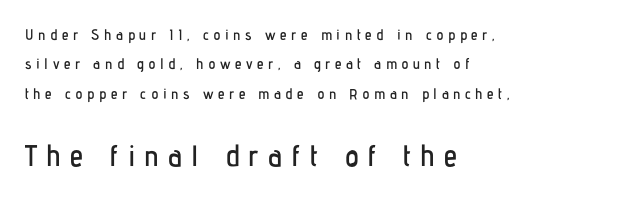
Q: Is the text italic (slanted)? A: No, it is upright.
Q: Is the typeface a serif or a sans-serif typeface? A: Sans-serif.
Q: Is the text underlined? A: No.
Q: How is the paragraph aligned? A: Left-aligned.
Q: Is the spacing between letters normal or unusually wide? A: Unusually wide.
Q: Is the spacing between lines tight, normal or loose? A: Loose.
Q: Which block of text is set in a larger size, the first (top) or the second (bottom)? A: The second (bottom) one.
Q: Width (condensed, normal, or wide)? A: Condensed.
Q: Stroke contrast? A: Low.
Q: x-height? A: Medium.
Q: Monospaced? A: No.
